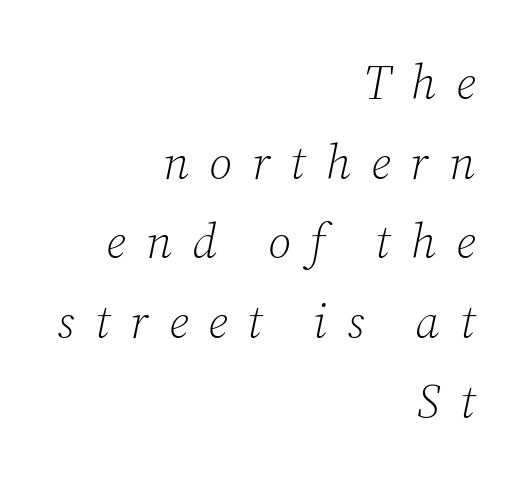
{"serif": "yes", "italic": "yes", "lean": "right", "slant_degrees": 12, "bold": "no", "weight": "light", "width": "normal", "stroke_contrast": "low", "x_height": "medium", "monospaced": "no", "underline": "no", "align": "right", "line_spacing": "normal", "line_spacing_ratio": 1.66, "letter_spacing": "wide", "letter_spacing_em": 0.42, "glyph_px": 48}
